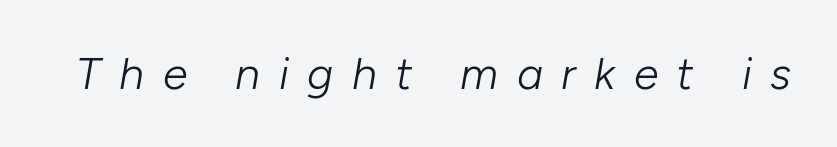
{"italic": "yes", "lean": "right", "slant_degrees": 10, "bold": "no", "weight": "light", "width": "normal", "stroke_contrast": "low", "x_height": "medium", "monospaced": "no", "underline": "no", "letter_spacing": "wide", "letter_spacing_em": 0.41, "glyph_px": 45}
